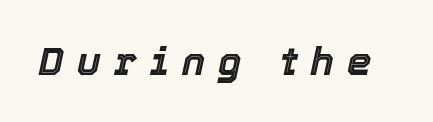
Q: Is the text italic (slanted)? A: Yes, it leans right by about 12 degrees.
Q: Is the text underlined? A: No.
Q: Is the spacing between letters normal or unusually wide? A: Unusually wide.
Q: Width (condensed, normal, or wide)? A: Normal.
Q: x-height? A: Medium.
Q: Monospaced? A: No.
